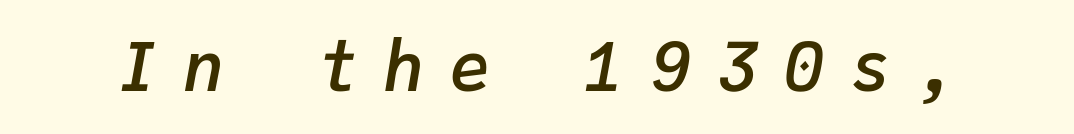
The image shows 68 px semibold type, italic (leaning right), monospaced; set unusually wide letter spacing (+0.38 em), not underlined; low stroke contrast and a medium x-height.
